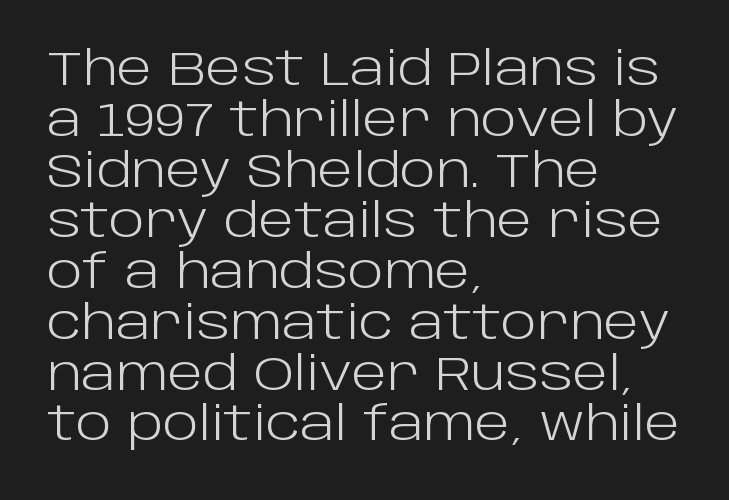
{"serif": "no", "italic": "no", "bold": "no", "weight": "light", "width": "normal", "stroke_contrast": "low", "x_height": "large", "monospaced": "no", "underline": "no", "align": "left", "line_spacing": "tight", "line_spacing_ratio": 1.08, "letter_spacing": "normal", "letter_spacing_em": 0.0, "glyph_px": 47}
